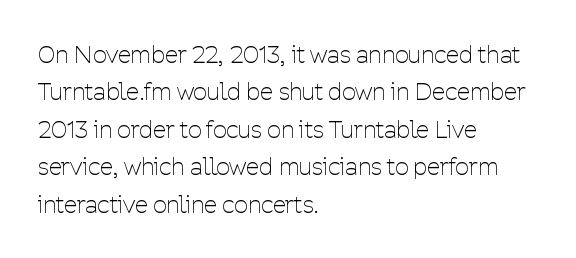
Q: Is the text bold? A: No.
Q: Is the text italic (slanted)? A: No, it is upright.
Q: Is the text underlined? A: No.
Q: How is the paragraph aligned? A: Left-aligned.
Q: Is the spacing between letters normal or unusually wide? A: Normal.
Q: Is the spacing between lines tight, normal or loose? A: Normal.
